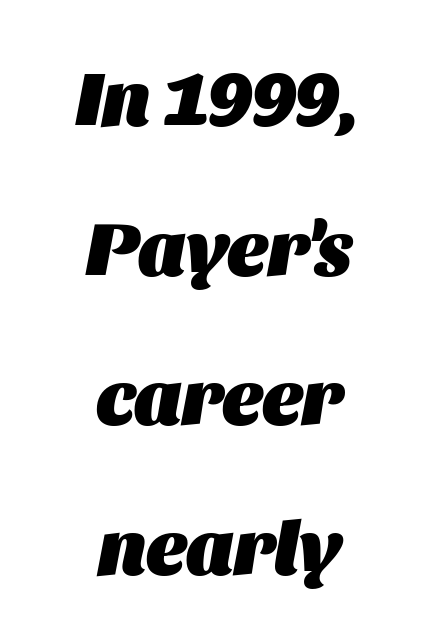
The image shows 76 px heavy type, italic (leaning right); set centered, loose line spacing (1.97x), normal letter spacing, not underlined; medium stroke contrast and a large x-height.
